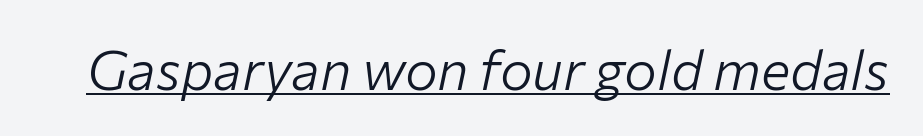
The image shows 55 px light type, italic (leaning right); set normal letter spacing, underlined; low stroke contrast and a medium x-height.
